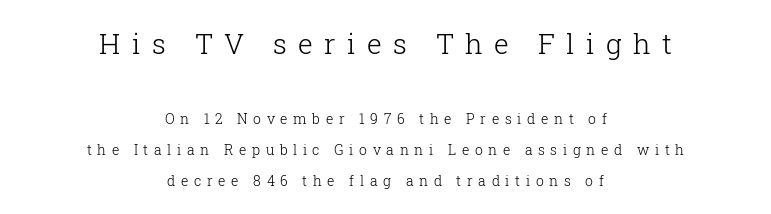
Q: Is the text bold? A: No.
Q: Is the text italic (slanted)? A: No, it is upright.
Q: Is the typeface a serif or a sans-serif typeface? A: Serif.
Q: Is the text underlined? A: No.
Q: How is the paragraph aligned? A: Centered.
Q: Is the spacing between letters normal or unusually wide? A: Unusually wide.
Q: Is the spacing between lines tight, normal or loose? A: Loose.
Q: Which block of text is set in a larger size, the first (top) or the second (bottom)? A: The first (top) one.
Q: Width (condensed, normal, or wide)? A: Normal.
Q: Stroke contrast? A: Low.
Q: x-height? A: Medium.
Q: Monospaced? A: No.
